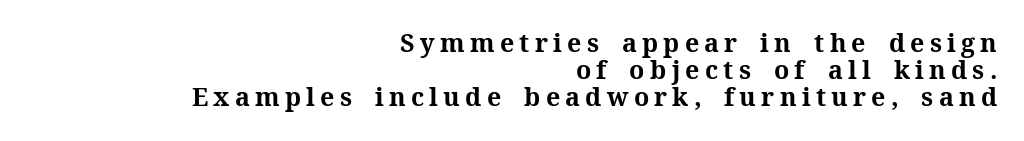
Q: Is the text bold? A: Yes.
Q: Is the text italic (slanted)? A: No, it is upright.
Q: Is the text underlined? A: No.
Q: How is the paragraph aligned? A: Right-aligned.
Q: Is the spacing between letters normal or unusually wide? A: Unusually wide.
Q: Is the spacing between lines tight, normal or loose? A: Tight.
